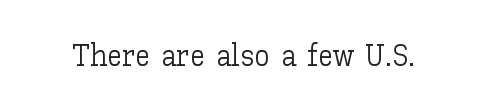
Varying glyph widths throughout — classic text-font behaviour. Quick note: underline off. Letter spacing: default. Nothing heavy about these letters — not bold at all.
